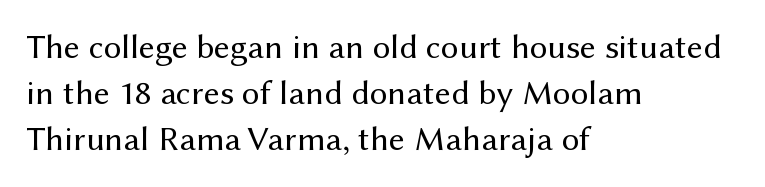
The image shows 35 px regular-weight sans-serif type, upright; set left-aligned, normal line spacing (1.32x), normal letter spacing, not underlined; medium stroke contrast and a medium x-height.
